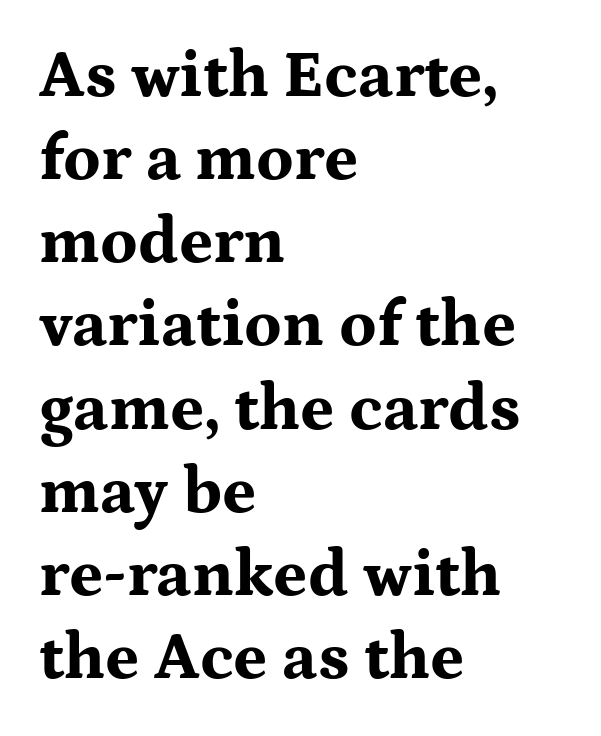
{"serif": "yes", "italic": "no", "bold": "yes", "weight": "bold", "width": "wide", "stroke_contrast": "medium", "x_height": "medium", "monospaced": "no", "underline": "no", "align": "left", "line_spacing": "normal", "line_spacing_ratio": 1.26, "letter_spacing": "normal", "letter_spacing_em": 0.0, "glyph_px": 66}
